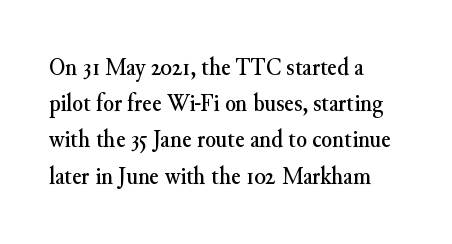
{"italic": "no", "underline": "no", "align": "left", "line_spacing": "normal", "line_spacing_ratio": 1.45, "letter_spacing": "normal", "letter_spacing_em": 0.0, "glyph_px": 25}
